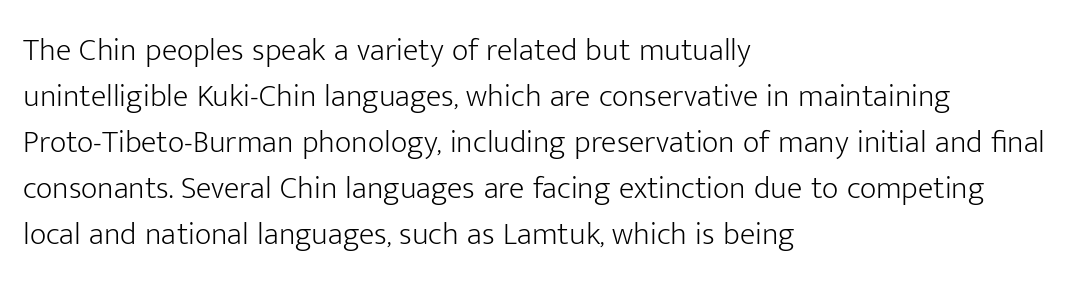
Q: Is the text bold? A: No.
Q: Is the text italic (slanted)? A: No, it is upright.
Q: Is the typeface a serif or a sans-serif typeface? A: Sans-serif.
Q: Is the text underlined? A: No.
Q: How is the paragraph aligned? A: Left-aligned.
Q: Is the spacing between letters normal or unusually wide? A: Normal.
Q: Is the spacing between lines tight, normal or loose? A: Normal.
Q: Width (condensed, normal, or wide)? A: Normal.
Q: Stroke contrast? A: Low.
Q: x-height? A: Medium.
Q: Monospaced? A: No.
